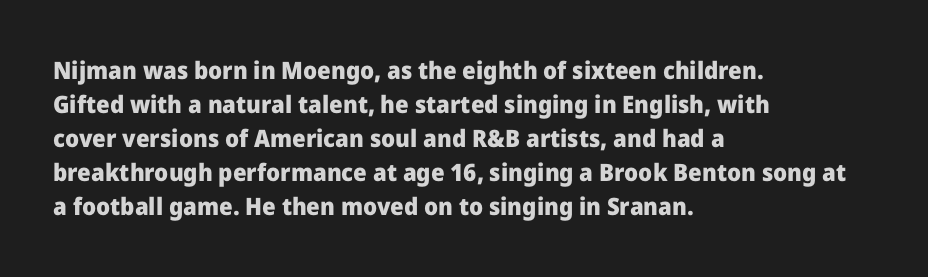
{"italic": "no", "bold": "yes", "underline": "no", "align": "left", "line_spacing": "normal", "line_spacing_ratio": 1.42, "letter_spacing": "normal", "letter_spacing_em": 0.0, "glyph_px": 24}
